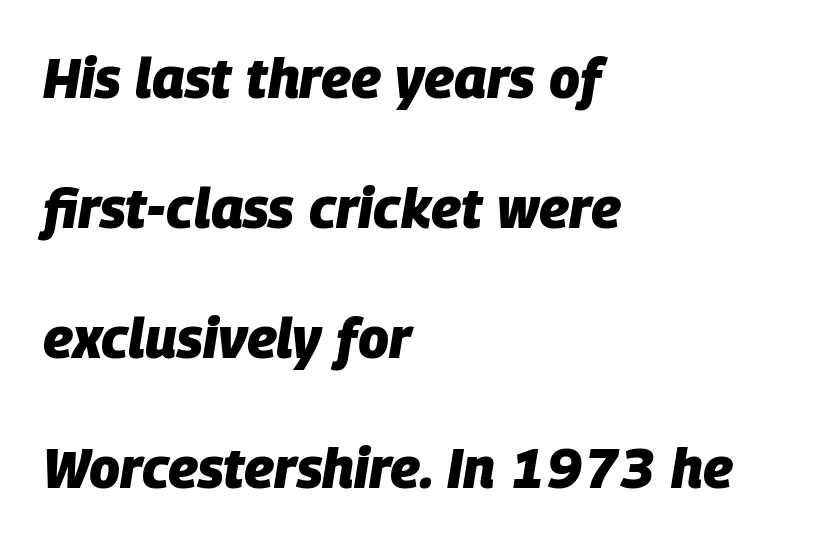
These lines are rendered in a variable-pitch font. Spacing between characters is what you'd get straight out of the box. Baseline-to-baseline distance is far greater than the letter height. Caption: multi-line text, flush left, ragged right.
